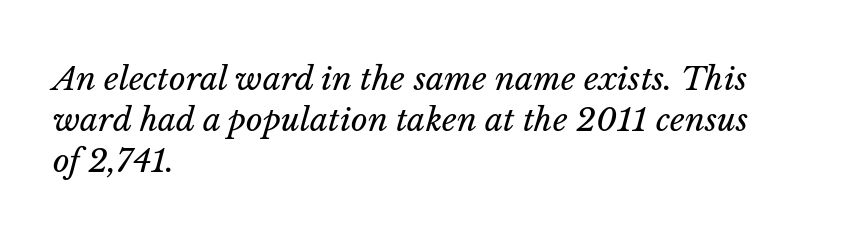
{"italic": "yes", "lean": "right", "slant_degrees": 14, "bold": "no", "weight": "regular", "width": "normal", "stroke_contrast": "low", "x_height": "medium", "monospaced": "no", "underline": "no", "align": "left", "line_spacing": "normal", "line_spacing_ratio": 1.28, "letter_spacing": "normal", "letter_spacing_em": 0.0, "glyph_px": 32}
